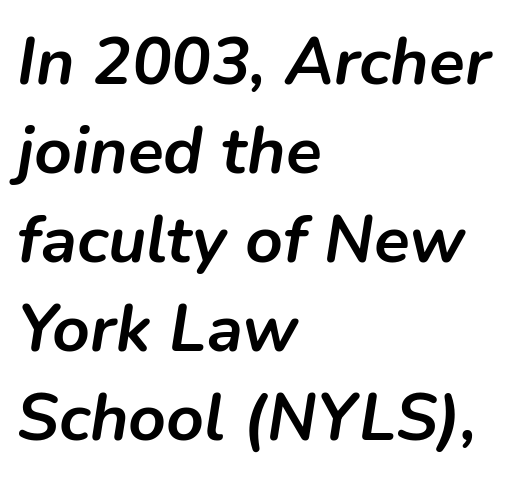
Q: Is the text bold? A: Yes.
Q: Is the text italic (slanted)? A: Yes, it leans right by about 9 degrees.
Q: Is the text underlined? A: No.
Q: How is the paragraph aligned? A: Left-aligned.
Q: Is the spacing between letters normal or unusually wide? A: Normal.
Q: Is the spacing between lines tight, normal or loose? A: Normal.
Q: Width (condensed, normal, or wide)? A: Normal.
Q: Stroke contrast? A: Low.
Q: x-height? A: Medium.
Q: Monospaced? A: No.
